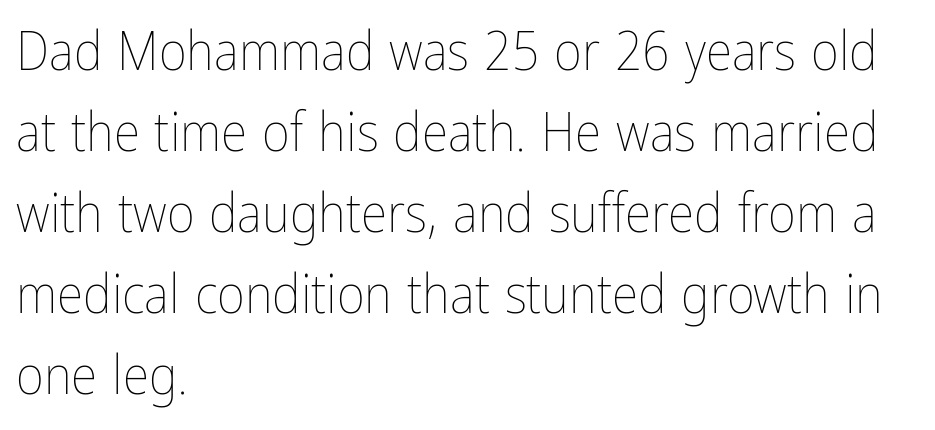
The image shows 54 px thin, condensed type, upright; set left-aligned, normal line spacing (1.5x), normal letter spacing, not underlined; low stroke contrast and a medium x-height.
